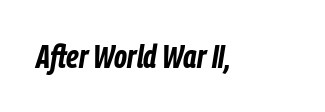
Q: Is the text bold? A: Yes.
Q: Is the text italic (slanted)? A: Yes, it leans right by about 9 degrees.
Q: Is the text underlined? A: No.
Q: Is the spacing between letters normal or unusually wide? A: Normal.
Q: Width (condensed, normal, or wide)? A: Condensed.
Q: Stroke contrast? A: Low.
Q: x-height? A: Medium.
Q: Monospaced? A: No.
